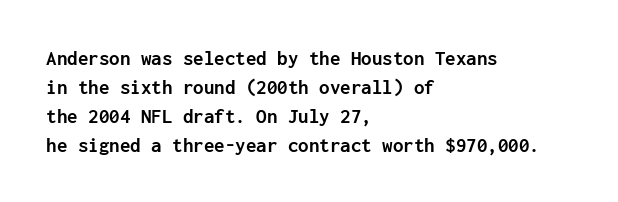
The lines are quadded left. These lines keep a tight, regular rhythm from letter to letter. The gap between lines stays unmarked. It's the straight-up-and-down kind of type. The rendering uses a moderate line-height, typical for paragraphs. Pretty heavy lettering here — definitely bold.
